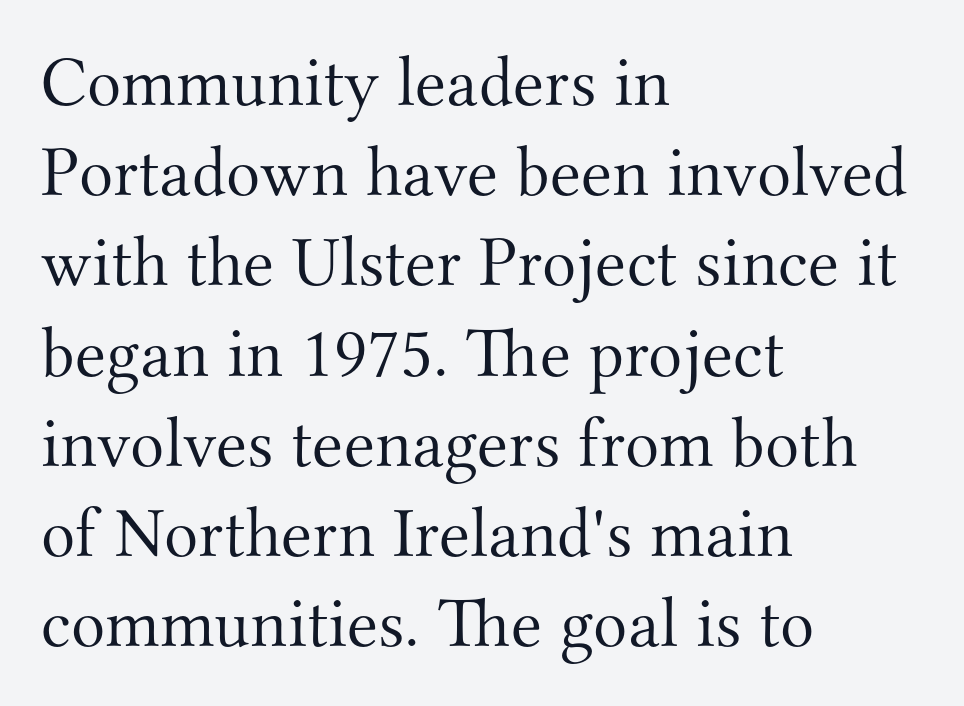
{"serif": "yes", "italic": "no", "bold": "no", "weight": "light", "width": "normal", "stroke_contrast": "medium", "x_height": "small", "monospaced": "no", "underline": "no", "align": "left", "line_spacing": "normal", "line_spacing_ratio": 1.27, "letter_spacing": "normal", "letter_spacing_em": 0.0, "glyph_px": 71}
